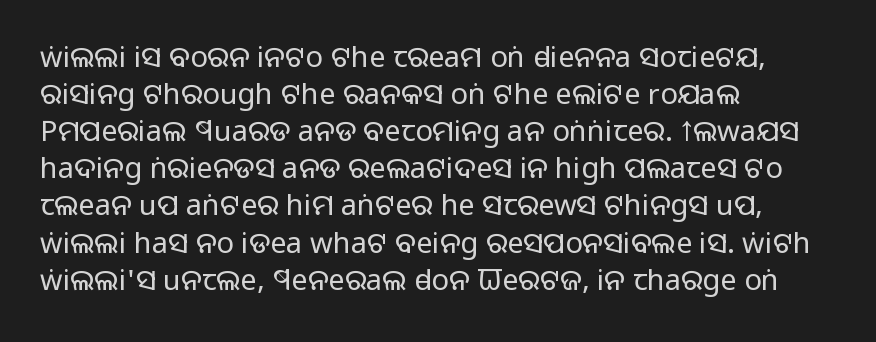
A typesetter would call this leading conventional body-copy spacing. Caption: standard tracking, unaltered. Casual observation: everything's shoved over to the left. This is roman type, the default non-slanted kind. The baseline area is clear. The font is comparable to plain body text, perhaps lighter.
